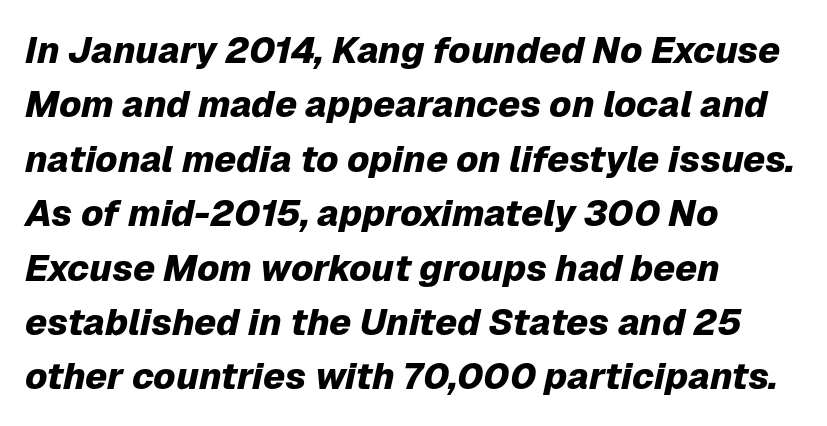
The image shows 37 px heavy type, italic (leaning right); set left-aligned, normal line spacing (1.47x), normal letter spacing, not underlined; low stroke contrast and a medium x-height.
